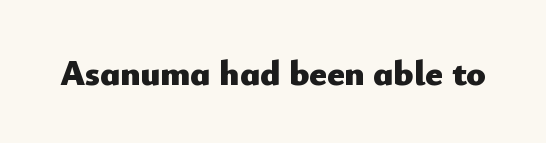
The image shows 36 px heavy sans-serif type, upright; set normal letter spacing, not underlined; low stroke contrast and a small x-height.
